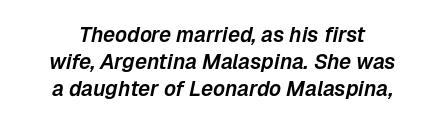
The image shows 21 px text type, italic (leaning right); set centered, normal line spacing (1.29x), normal letter spacing, not underlined.
